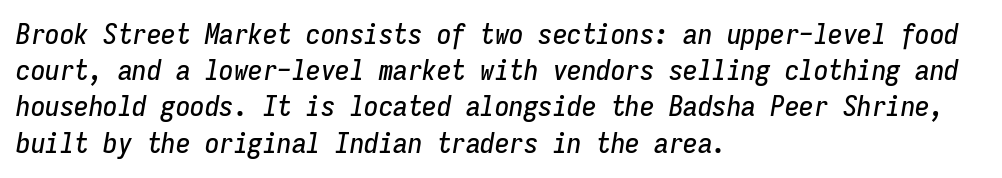
{"italic": "yes", "lean": "right", "slant_degrees": 9, "width": "condensed", "stroke_contrast": "low", "x_height": "medium", "monospaced": "yes", "underline": "no", "align": "left", "line_spacing": "normal", "line_spacing_ratio": 1.25, "letter_spacing": "normal", "letter_spacing_em": 0.0, "glyph_px": 29}
